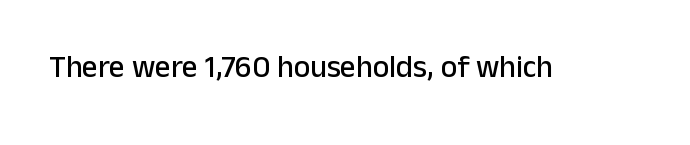
Q: Is the text italic (slanted)? A: No, it is upright.
Q: Is the typeface a serif or a sans-serif typeface? A: Sans-serif.
Q: Is the text underlined? A: No.
Q: Is the spacing between letters normal or unusually wide? A: Normal.
Q: Width (condensed, normal, or wide)? A: Normal.
Q: Stroke contrast? A: Low.
Q: x-height? A: Medium.
Q: Monospaced? A: No.
